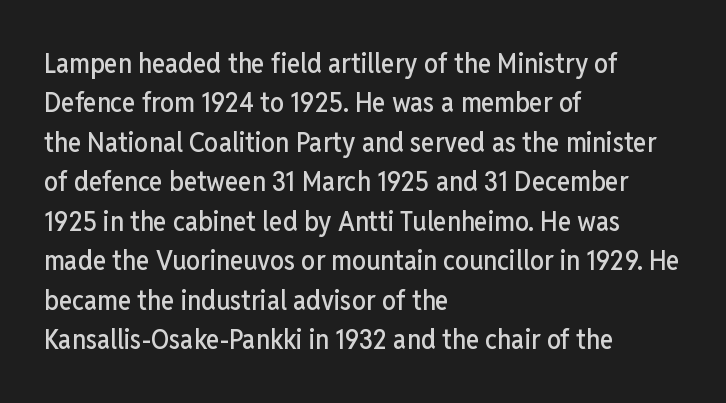
Q: Is the text italic (slanted)? A: No, it is upright.
Q: Is the typeface a serif or a sans-serif typeface? A: Sans-serif.
Q: Is the text underlined? A: No.
Q: How is the paragraph aligned? A: Left-aligned.
Q: Is the spacing between letters normal or unusually wide? A: Normal.
Q: Is the spacing between lines tight, normal or loose? A: Normal.
Q: Width (condensed, normal, or wide)? A: Condensed.
Q: Stroke contrast? A: Low.
Q: x-height? A: Medium.
Q: Monospaced? A: No.
